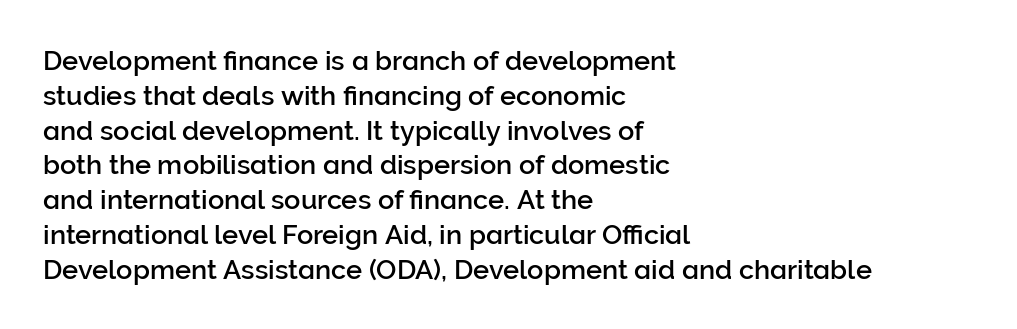
The image shows 27 px text type, upright; set left-aligned, normal line spacing (1.29x), normal letter spacing, not underlined.
